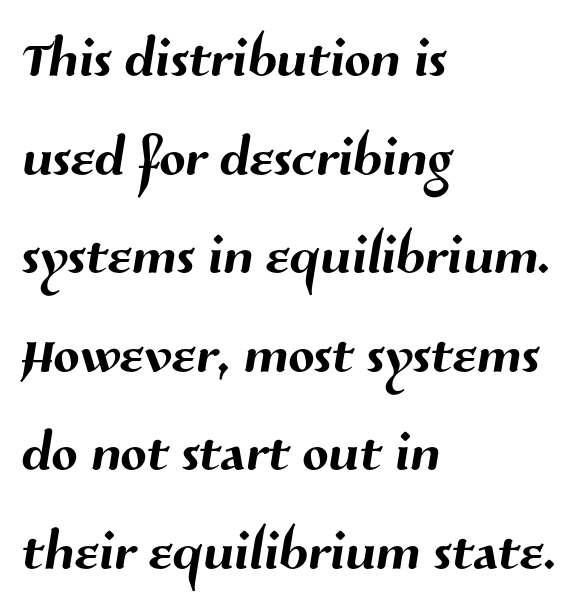
The rendering uses natural spacing where letterforms have individual widths. There is no visible air inserted between adjacent glyphs. Grotesque or geometric, the face here clearly has no serifs. The lines are quadded left. The string is rendered with underlining switched off.
